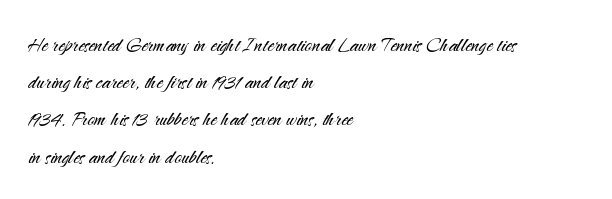
Each new line begins a customary step beneath the previous one. In CSS terms this would be text-align: left. Inter-character spacing is left at the font's built-in metrics.
